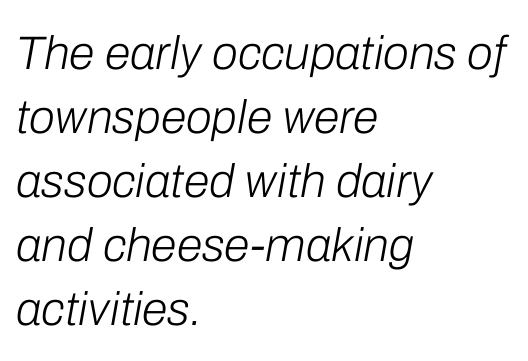
Q: Is the text bold? A: No.
Q: Is the text italic (slanted)? A: Yes, it leans right by about 10 degrees.
Q: Is the text underlined? A: No.
Q: How is the paragraph aligned? A: Left-aligned.
Q: Is the spacing between letters normal or unusually wide? A: Normal.
Q: Is the spacing between lines tight, normal or loose? A: Normal.
Q: Width (condensed, normal, or wide)? A: Normal.
Q: Stroke contrast? A: Low.
Q: x-height? A: Medium.
Q: Monospaced? A: No.
